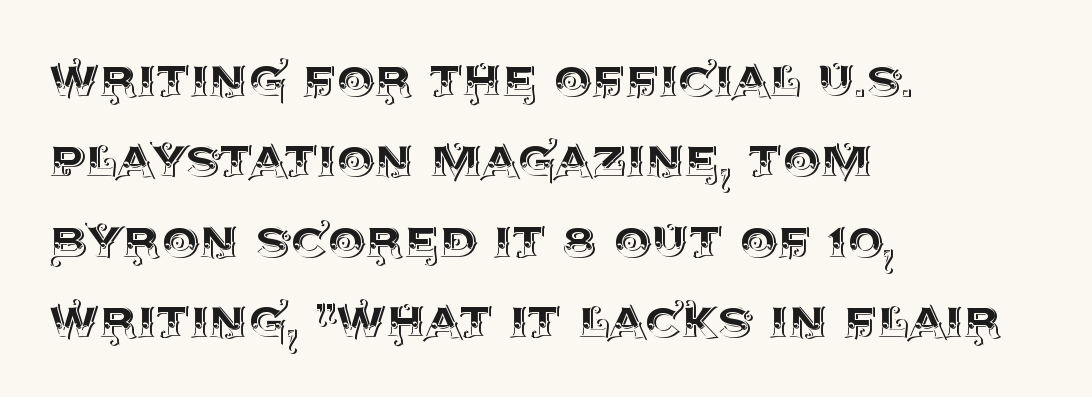
The image shows 60 px text type, upright; set left-aligned, normal line spacing (1.34x), normal letter spacing, not underlined; a large x-height.
